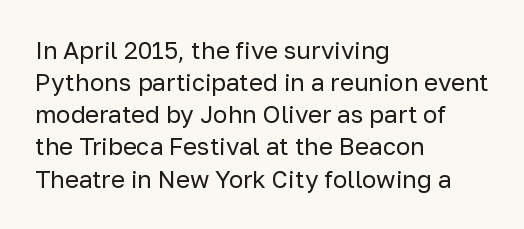
The strip under each line holds only bare page. You could call the tracking neutral — neither tight nor loose. Where is the straight margin? On the left. Upright lettering throughout. The weight tops out at a normal text grade.
